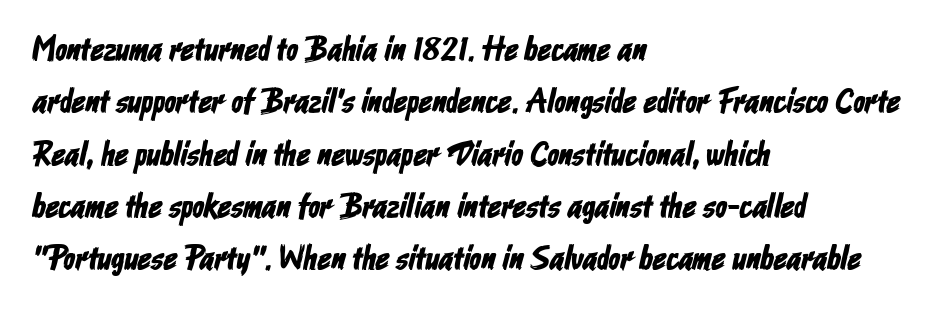
Honestly, the letter spacing is just normal — you wouldn't notice it. The passage shown is typed in a proportional face where columns would drift. Alignment: flush left. Descender tails drop into unmarked territory.
